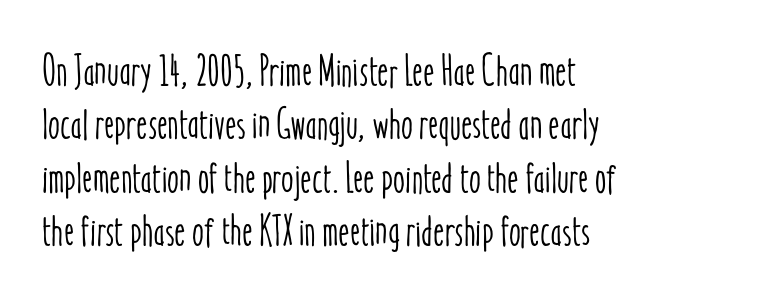
The image shows 43 px condensed type, upright; set left-aligned, line spacing 1.24x, normal letter spacing, not underlined; low stroke contrast and a medium x-height.
